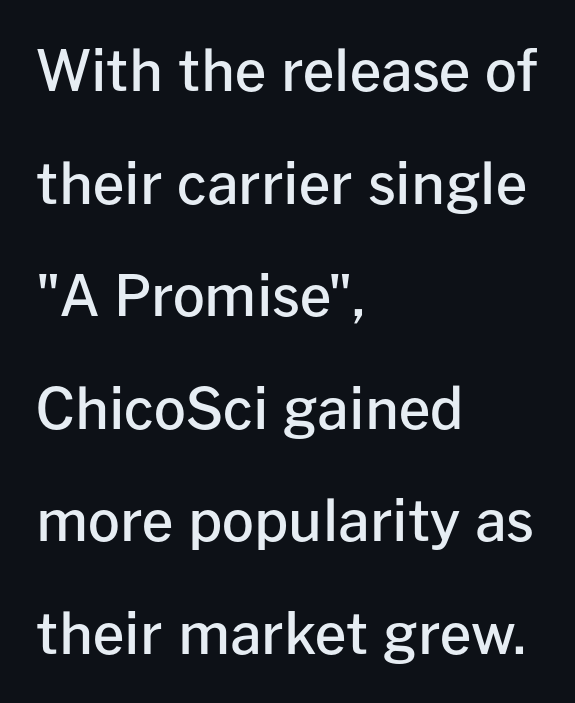
Proportional: the letters do not fall into vertical columns. Every letter is mildly thick-stroked: semibold rather than bold. What's the leading like? Stretched, with rows far apart. The words here are not underlined.
